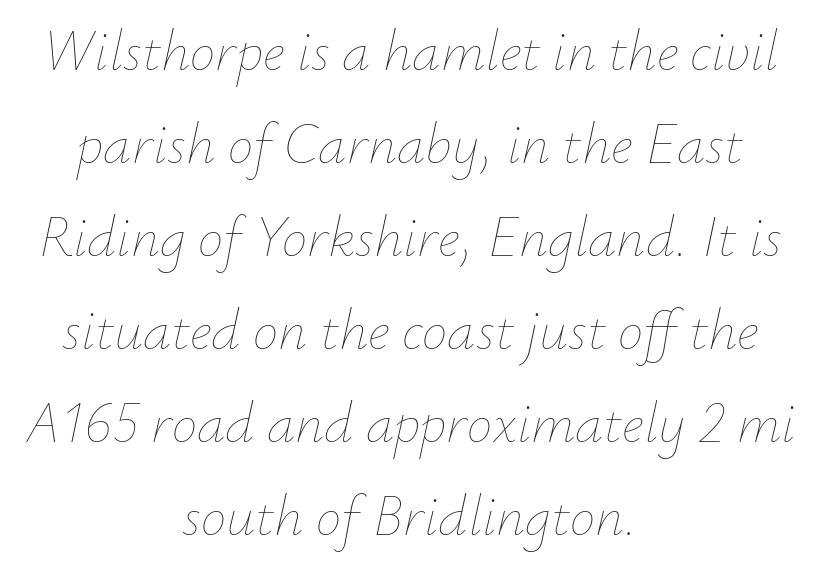
Q: Is the text bold? A: No.
Q: Is the text italic (slanted)? A: Yes, it leans right by about 12 degrees.
Q: Is the text underlined? A: No.
Q: How is the paragraph aligned? A: Centered.
Q: Is the spacing between letters normal or unusually wide? A: Normal.
Q: Is the spacing between lines tight, normal or loose? A: Normal.
Q: Width (condensed, normal, or wide)? A: Normal.
Q: Stroke contrast? A: Low.
Q: x-height? A: Small.
Q: Monospaced? A: No.
